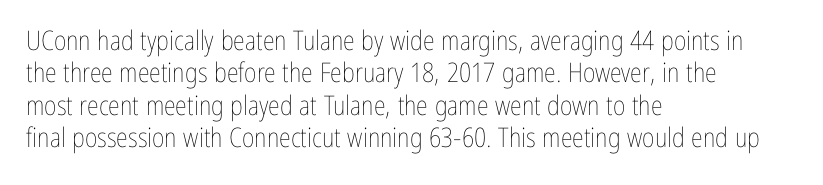
The font is comparable to plain body text, perhaps lighter. Line starts are locked; line ends wander. Nothing unusual about the tracking: characters are spaced as the font intends. The type sits square on the baseline with zero lean. Rule under the text: the space is simply empty.
